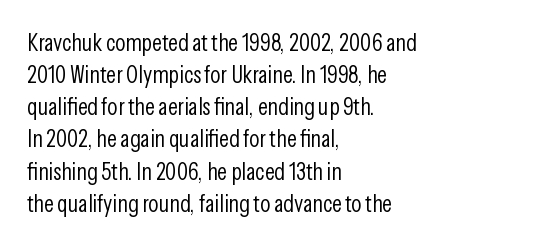
Q: Is the text bold? A: No.
Q: Is the text italic (slanted)? A: No, it is upright.
Q: Is the text underlined? A: No.
Q: How is the paragraph aligned? A: Left-aligned.
Q: Is the spacing between letters normal or unusually wide? A: Normal.
Q: Is the spacing between lines tight, normal or loose? A: Normal.
